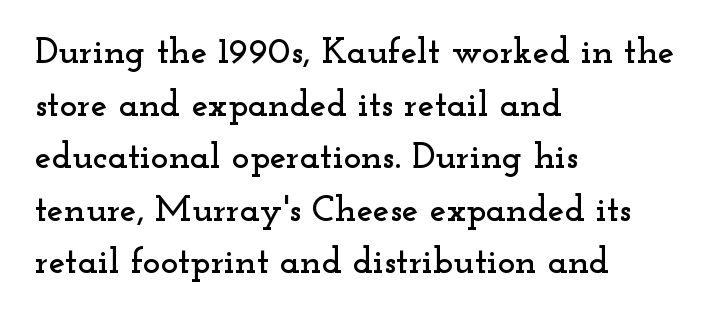
The typesetter chose a ragged-right arrangement here. This sample has the flowing, uneven cadence of proportional lettering. Unlike italic type, these characters show no tilt at all. Check where the strokes stop: tiny serifs finish them off.
